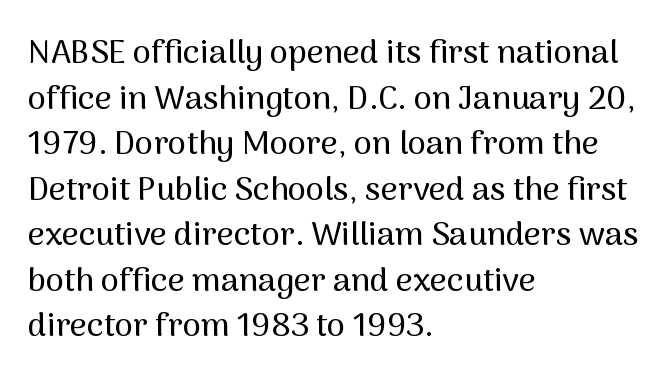
{"serif": "no", "italic": "no", "width": "normal", "stroke_contrast": "medium", "x_height": "medium", "monospaced": "no", "underline": "no", "align": "left", "line_spacing": "normal", "line_spacing_ratio": 1.38, "letter_spacing": "normal", "letter_spacing_em": 0.0, "glyph_px": 33}
